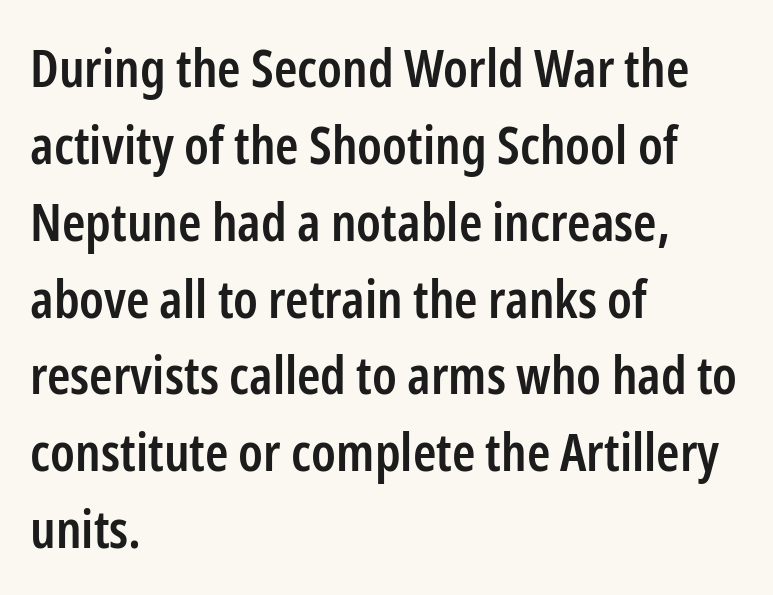
In CSS terms this would be text-align: left. Think of a printed novel: that variable character pitch is what you see here. Is the letter spacing exaggerated? No — it looks like the ordinary default. Letters rest on an invisible, unmarked baseline. Quick note: interline space is typical.
